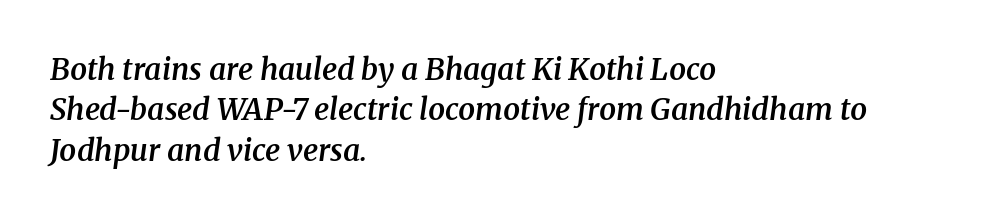
The image shows 30 px semibold serif type, italic (leaning right); set left-aligned, normal line spacing (1.35x), normal letter spacing, not underlined; medium stroke contrast and a medium x-height.
